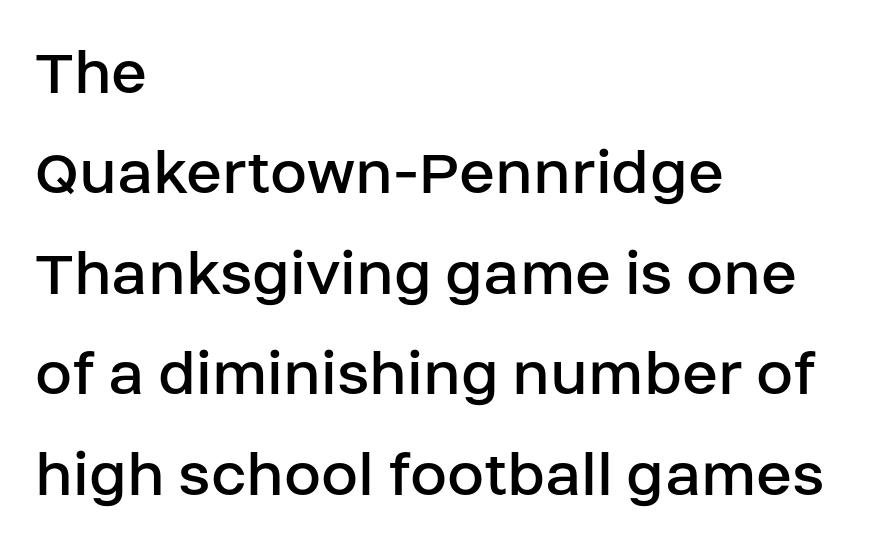
{"serif": "no", "italic": "no", "bold": "no", "weight": "regular", "width": "normal", "stroke_contrast": "low", "x_height": "large", "monospaced": "no", "underline": "no", "align": "left", "line_spacing": "normal", "line_spacing_ratio": 1.5, "letter_spacing": "normal", "letter_spacing_em": 0.0, "glyph_px": 67}
